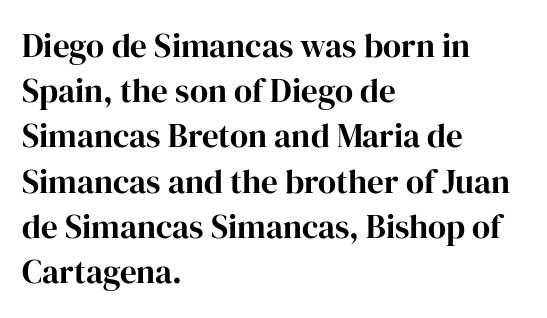
{"serif": "yes", "italic": "no", "width": "normal", "stroke_contrast": "high", "x_height": "medium", "monospaced": "no", "underline": "no", "align": "left", "line_spacing": "normal", "line_spacing_ratio": 1.37, "letter_spacing": "normal", "letter_spacing_em": 0.0, "glyph_px": 33}
